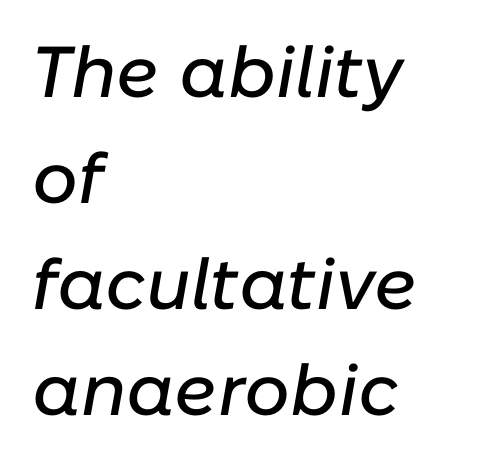
The image shows 72 px text type, italic (leaning right); set left-aligned, normal line spacing (1.47x), normal letter spacing, not underlined; low stroke contrast and a medium x-height.
